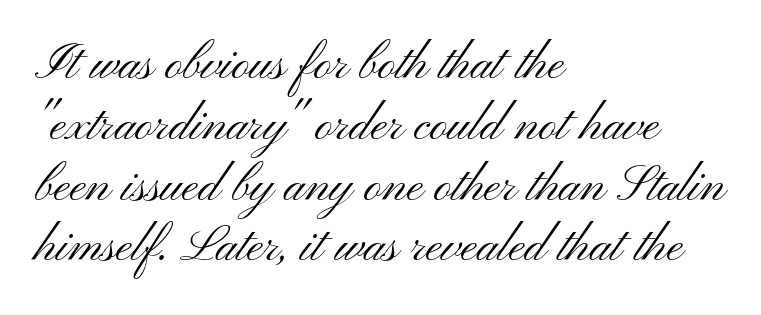
The image shows 49 px light, wide sans-serif type; set left-aligned, line spacing 1.24x, normal letter spacing, not underlined; medium stroke contrast and a small x-height.
